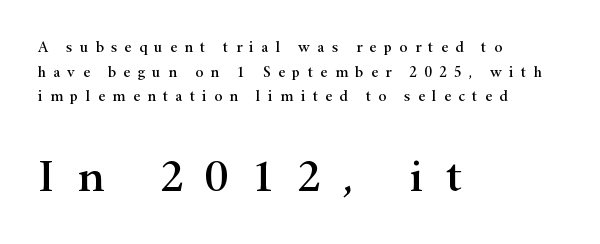
Q: Is the text italic (slanted)? A: No, it is upright.
Q: Is the typeface a serif or a sans-serif typeface? A: Serif.
Q: Is the text underlined? A: No.
Q: How is the paragraph aligned? A: Left-aligned.
Q: Is the spacing between letters normal or unusually wide? A: Unusually wide.
Q: Is the spacing between lines tight, normal or loose? A: Normal.
Q: Which block of text is set in a larger size, the first (top) or the second (bottom)? A: The second (bottom) one.
Q: Width (condensed, normal, or wide)? A: Wide.
Q: Stroke contrast? A: High.
Q: x-height? A: Small.
Q: Monospaced? A: No.
